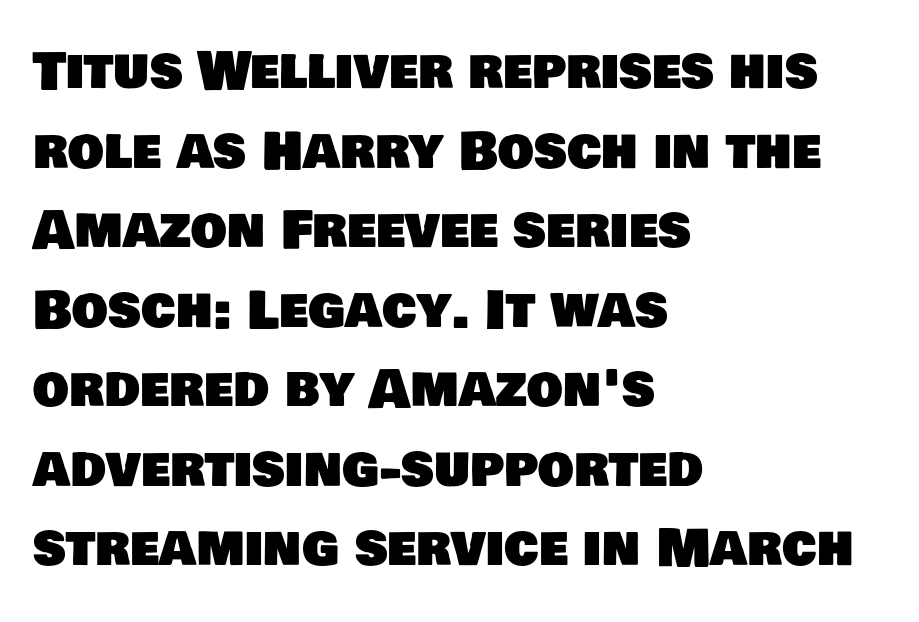
Q: Is the typeface a serif or a sans-serif typeface? A: Sans-serif.
Q: Is the text underlined? A: No.
Q: How is the paragraph aligned? A: Left-aligned.
Q: Is the spacing between letters normal or unusually wide? A: Normal.
Q: Is the spacing between lines tight, normal or loose? A: Normal.
Q: Width (condensed, normal, or wide)? A: Normal.
Q: Stroke contrast? A: Low.
Q: x-height? A: Large.
Q: Monospaced? A: No.
